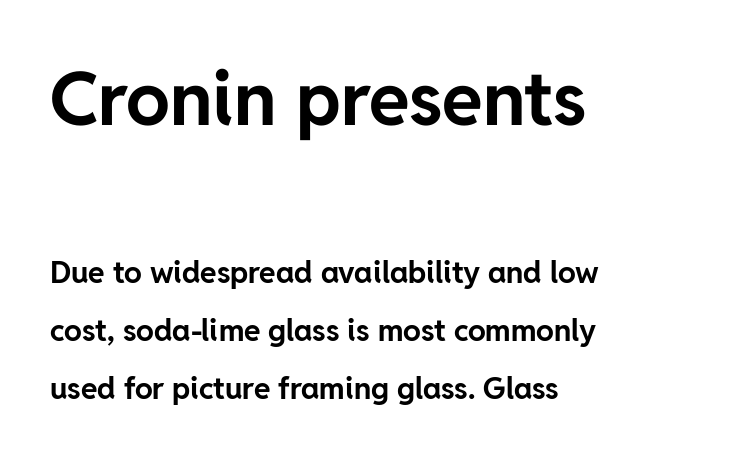
The image shows 74 px bold sans-serif type, upright; set left-aligned, loose line spacing (1.93x), normal letter spacing, not underlined; the first (top) block is 2.47x larger; low stroke contrast and a medium x-height.
